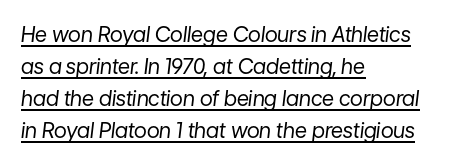
Q: Is the text bold? A: No.
Q: Is the text italic (slanted)? A: Yes, it leans right by about 7 degrees.
Q: Is the text underlined? A: Yes.
Q: How is the paragraph aligned? A: Left-aligned.
Q: Is the spacing between letters normal or unusually wide? A: Normal.
Q: Is the spacing between lines tight, normal or loose? A: Normal.
